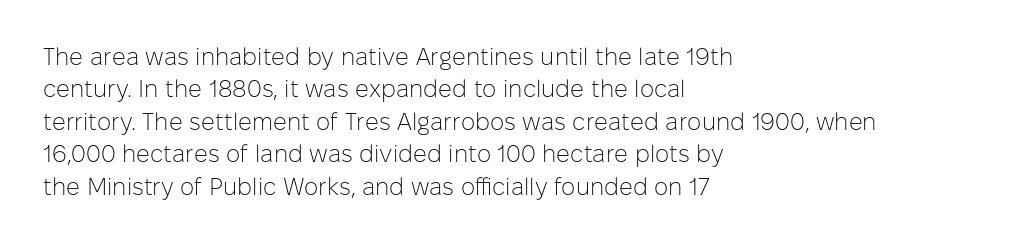
The typesetter chose a ragged-right arrangement here. In terms of letterspacing, this is plain default setting. Descenders hang freely into open space. A typesetter would call this leading conventional body-copy spacing. Stems and bowls with no extra thickness — not bold.
